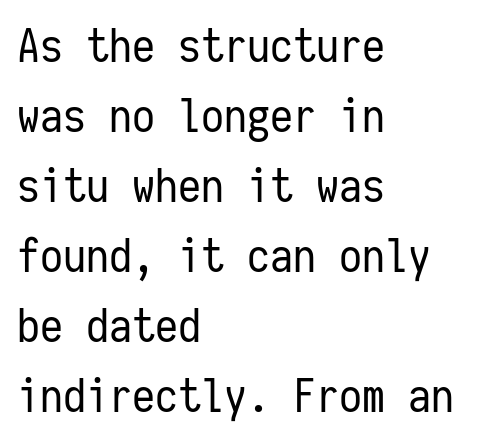
{"serif": "no", "italic": "no", "bold": "no", "weight": "regular", "width": "condensed", "stroke_contrast": "low", "x_height": "medium", "monospaced": "yes", "underline": "no", "align": "left", "line_spacing": "normal", "line_spacing_ratio": 1.52, "letter_spacing": "normal", "letter_spacing_em": 0.0, "glyph_px": 46}
